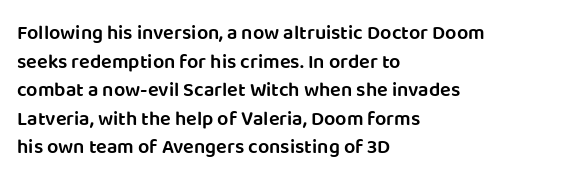
The image shows 20 px text type, upright; set left-aligned, normal line spacing (1.43x), normal letter spacing, not underlined.
